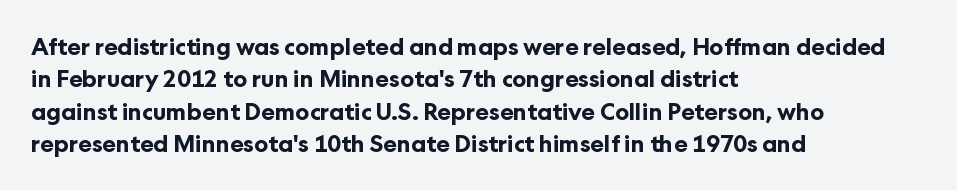
Q: Is the text bold? A: Yes.
Q: Is the text italic (slanted)? A: No, it is upright.
Q: Is the text underlined? A: No.
Q: How is the paragraph aligned? A: Left-aligned.
Q: Is the spacing between letters normal or unusually wide? A: Normal.
Q: Is the spacing between lines tight, normal or loose? A: Normal.
